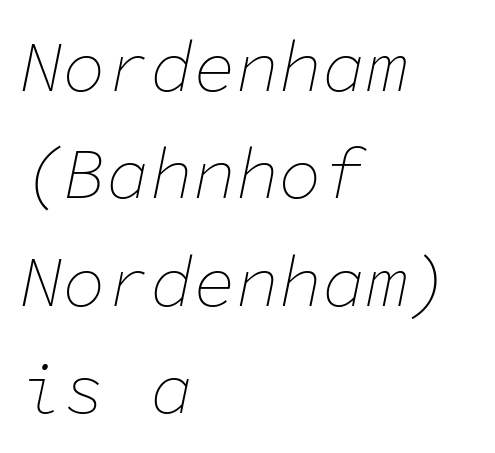
Q: Is the text bold? A: No.
Q: Is the text italic (slanted)? A: Yes, it leans right by about 11 degrees.
Q: Is the text underlined? A: No.
Q: How is the paragraph aligned? A: Left-aligned.
Q: Is the spacing between letters normal or unusually wide? A: Normal.
Q: Is the spacing between lines tight, normal or loose? A: Normal.
Q: Width (condensed, normal, or wide)? A: Normal.
Q: Stroke contrast? A: Low.
Q: x-height? A: Medium.
Q: Monospaced? A: Yes.
